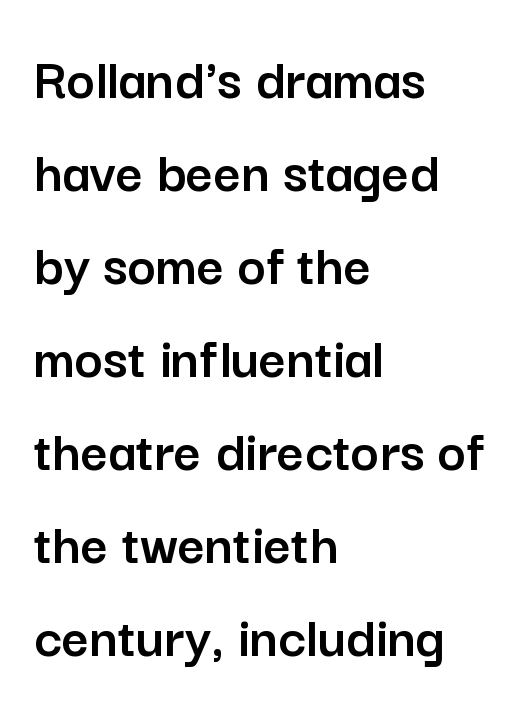
{"serif": "no", "italic": "no", "width": "normal", "stroke_contrast": "low", "x_height": "medium", "monospaced": "no", "underline": "no", "align": "left", "line_spacing": "normal", "line_spacing_ratio": 1.55, "letter_spacing": "normal", "letter_spacing_em": 0.0, "glyph_px": 60}
